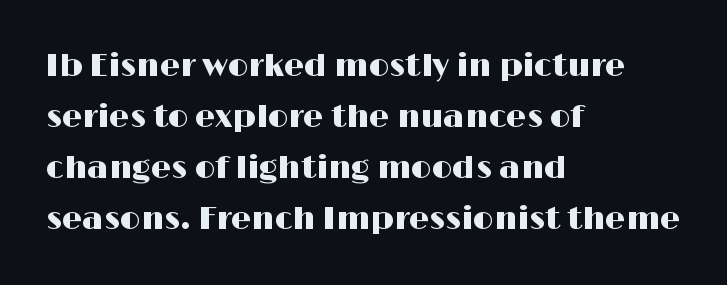
{"serif": "no", "italic": "no", "width": "wide", "stroke_contrast": "high", "x_height": "medium", "monospaced": "no", "underline": "no", "align": "left", "line_spacing": "normal", "line_spacing_ratio": 1.59, "letter_spacing": "normal", "letter_spacing_em": 0.0, "glyph_px": 32}
